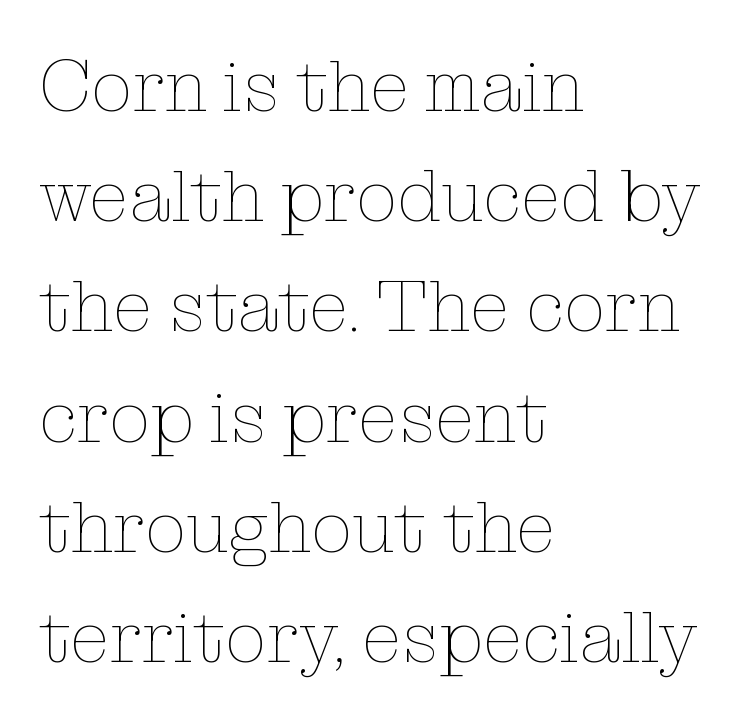
{"italic": "no", "bold": "no", "weight": "thin", "width": "normal", "stroke_contrast": "low", "x_height": "medium", "monospaced": "no", "underline": "no", "align": "left", "line_spacing": "normal", "line_spacing_ratio": 1.51, "letter_spacing": "normal", "letter_spacing_em": 0.0, "glyph_px": 73}
